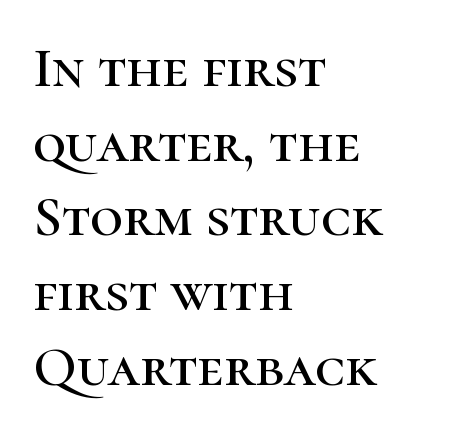
Note the varied advance widths — an 'i' is clearly narrower than an 'm'. The rag falls on the right side of this text block. Unmarked baselines from the first word to the last. Here the glyphs are tracked normally, forming tight word shapes. The lettering holds an erect, upright posture throughout. Leading matches the norm, producing a regular column.
